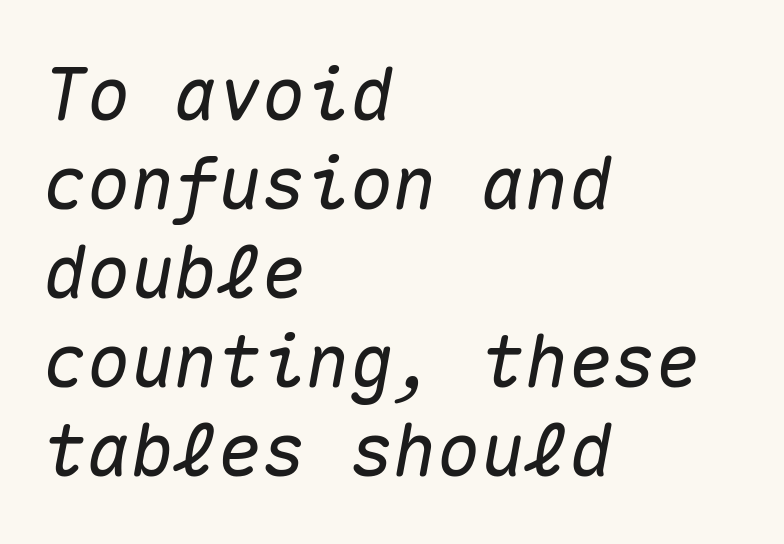
Q: Is the text italic (slanted)? A: Yes, it leans right by about 10 degrees.
Q: Is the text underlined? A: No.
Q: How is the paragraph aligned? A: Left-aligned.
Q: Is the spacing between letters normal or unusually wide? A: Normal.
Q: Width (condensed, normal, or wide)? A: Normal.
Q: Stroke contrast? A: Medium.
Q: x-height? A: Medium.
Q: Monospaced? A: Yes.
